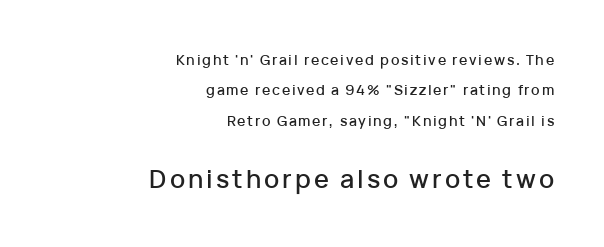
The image shows 25 px text type, upright; set right-aligned, loose line spacing (2.17x), not underlined; the second (bottom) block is 1.79x larger.
